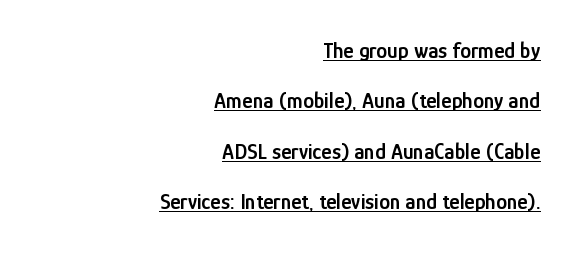
The image shows 22 px text type, upright; set right-aligned, loose line spacing (2.29x), normal letter spacing, underlined.
